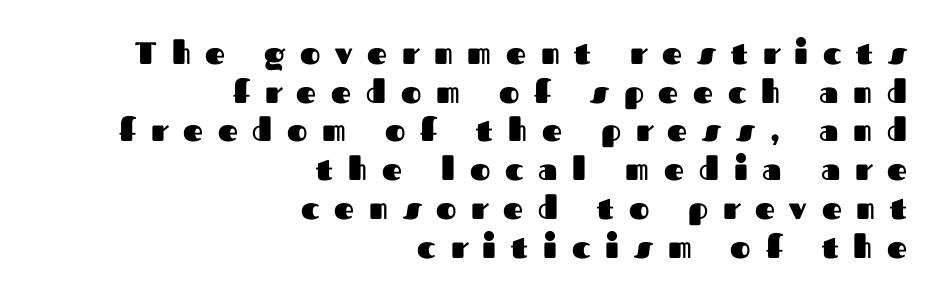
The image shows 31 px heavy sans-serif type, upright; set right-aligned, normal line spacing (1.25x), unusually wide letter spacing (+0.48 em), not underlined; medium stroke contrast and a medium x-height.
